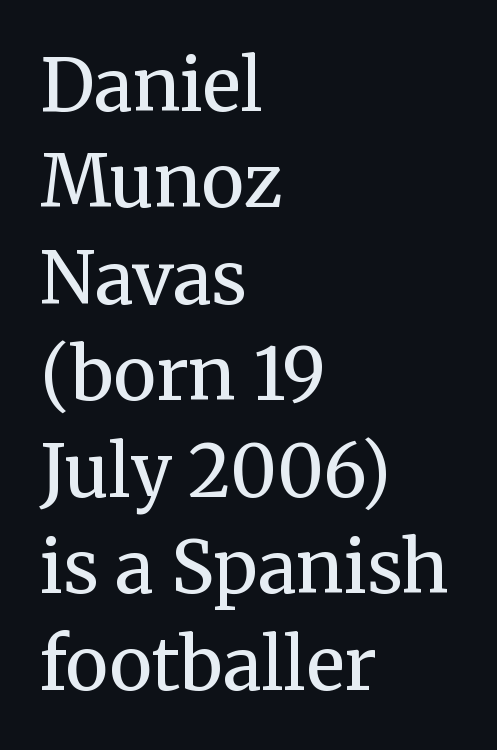
The image shows 72 px regular-weight serif type, upright; set left-aligned, normal line spacing (1.34x), normal letter spacing, not underlined; medium stroke contrast and a medium x-height.
